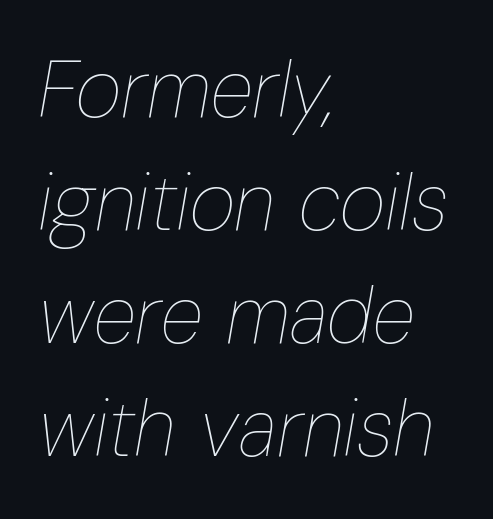
Q: Is the text bold? A: No.
Q: Is the text italic (slanted)? A: Yes, it leans right by about 10 degrees.
Q: Is the text underlined? A: No.
Q: How is the paragraph aligned? A: Left-aligned.
Q: Is the spacing between letters normal or unusually wide? A: Normal.
Q: Is the spacing between lines tight, normal or loose? A: Normal.
Q: Width (condensed, normal, or wide)? A: Condensed.
Q: Stroke contrast? A: Low.
Q: x-height? A: Medium.
Q: Monospaced? A: No.
